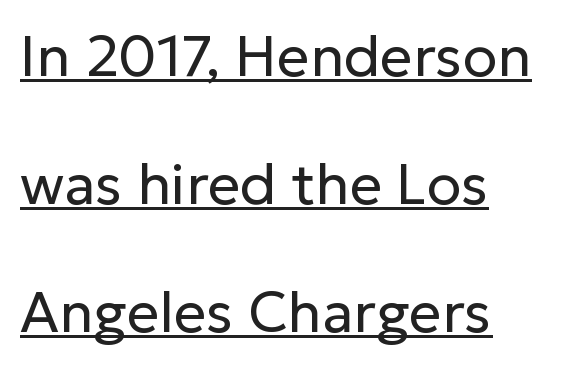
{"serif": "no", "italic": "no", "bold": "no", "weight": "regular", "width": "normal", "stroke_contrast": "low", "x_height": "medium", "monospaced": "no", "underline": "yes", "align": "left", "line_spacing": "loose", "line_spacing_ratio": 2.25, "letter_spacing": "normal", "letter_spacing_em": 0.0, "glyph_px": 57}
